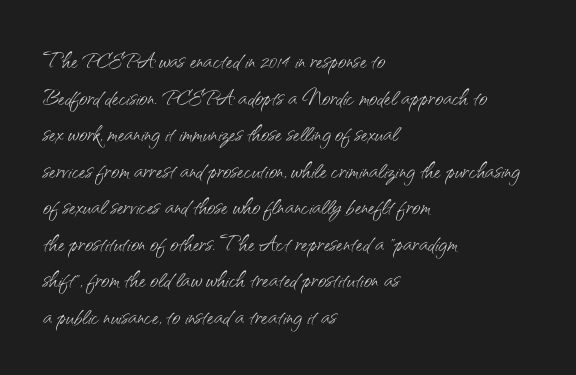
The image shows 29 px light sans-serif type; set left-aligned, normal line spacing (1.26x), normal letter spacing, not underlined; medium stroke contrast and a small x-height.
